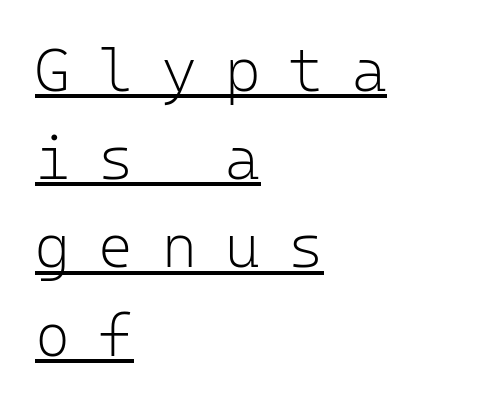
The lines sit at an ordinary, default distance from one another. This sample has the even, mechanical cadence of fixed-width lettering. Honestly, the letter spacing is so wide it's the main thing you notice. I'd call this a sans setting — the letters go barefoot. Ascenders rise straight up at ninety degrees.
